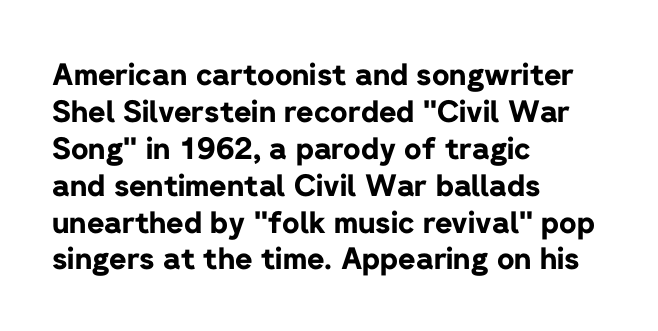
{"serif": "no", "italic": "no", "bold": "yes", "weight": "bold", "width": "normal", "stroke_contrast": "low", "x_height": "medium", "monospaced": "no", "underline": "no", "align": "left", "line_spacing_ratio": 1.23, "letter_spacing": "normal", "letter_spacing_em": 0.0, "glyph_px": 30}
